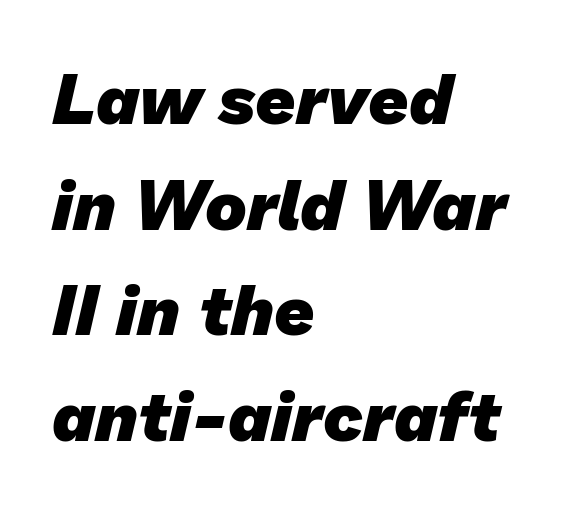
Q: Is the text bold? A: Yes.
Q: Is the typeface a serif or a sans-serif typeface? A: Sans-serif.
Q: Is the text underlined? A: No.
Q: How is the paragraph aligned? A: Left-aligned.
Q: Is the spacing between letters normal or unusually wide? A: Normal.
Q: Is the spacing between lines tight, normal or loose? A: Normal.
Q: Width (condensed, normal, or wide)? A: Normal.
Q: Stroke contrast? A: Low.
Q: x-height? A: Medium.
Q: Monospaced? A: No.
